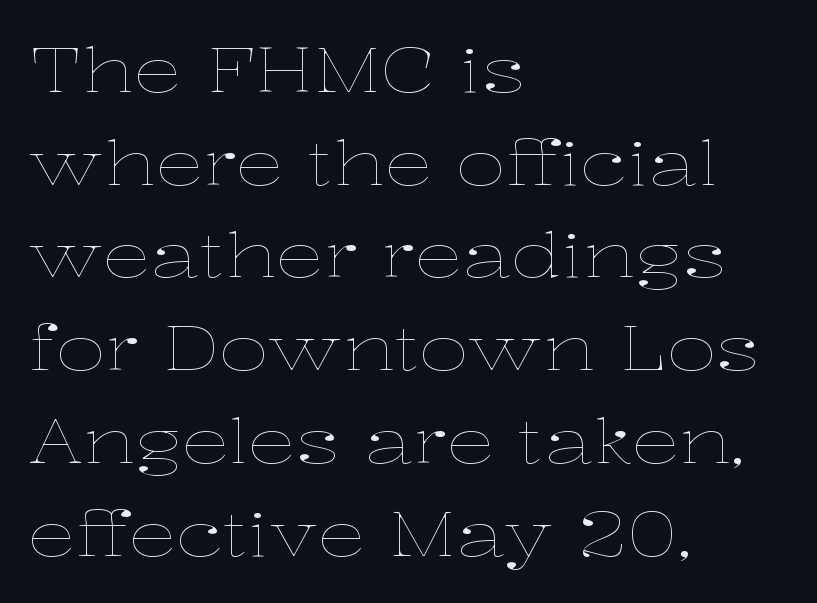
Q: Is the text bold? A: No.
Q: Is the text italic (slanted)? A: No, it is upright.
Q: Is the text underlined? A: No.
Q: How is the paragraph aligned? A: Left-aligned.
Q: Is the spacing between letters normal or unusually wide? A: Normal.
Q: Is the spacing between lines tight, normal or loose? A: Normal.
Q: Width (condensed, normal, or wide)? A: Wide.
Q: Stroke contrast? A: Low.
Q: x-height? A: Medium.
Q: Monospaced? A: No.
